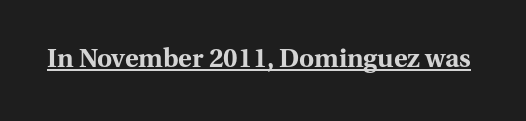
{"italic": "no", "bold": "yes", "underline": "yes", "letter_spacing": "normal", "letter_spacing_em": 0.0, "glyph_px": 26}
